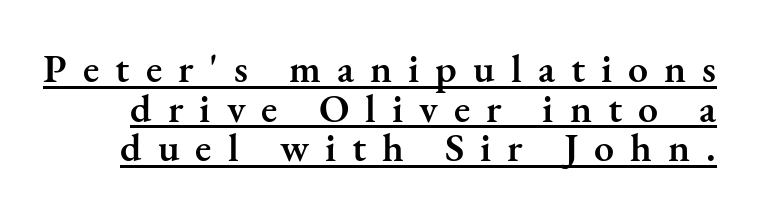
The image shows 40 px semibold serif type, upright; set tight line spacing (0.99x), unusually wide letter spacing (+0.4 em), underlined; medium stroke contrast and a small x-height.
